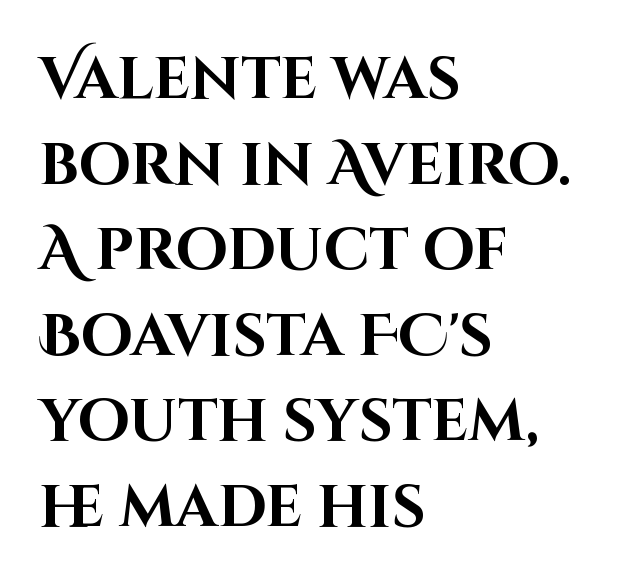
The image shows 59 px bold sans-serif type, upright; set left-aligned, normal line spacing (1.45x), normal letter spacing, not underlined; high stroke contrast and a large x-height.
